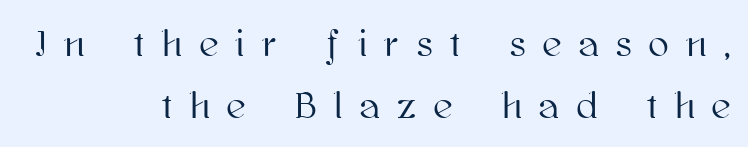
{"italic": "no", "width": "normal", "stroke_contrast": "high", "x_height": "medium", "monospaced": "no", "underline": "no", "align": "right", "line_spacing": "normal", "line_spacing_ratio": 1.68, "letter_spacing": "wide", "letter_spacing_em": 0.48, "glyph_px": 37}
